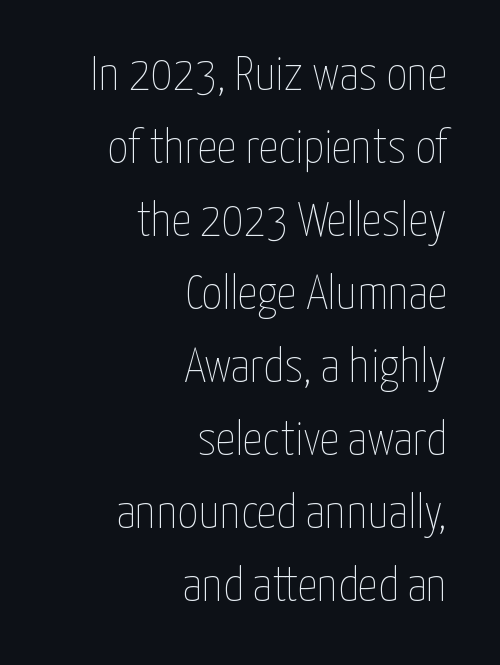
{"italic": "no", "bold": "no", "weight": "thin", "width": "condensed", "stroke_contrast": "low", "x_height": "medium", "monospaced": "no", "underline": "no", "align": "right", "line_spacing": "normal", "line_spacing_ratio": 1.49, "letter_spacing": "normal", "letter_spacing_em": 0.0, "glyph_px": 49}
